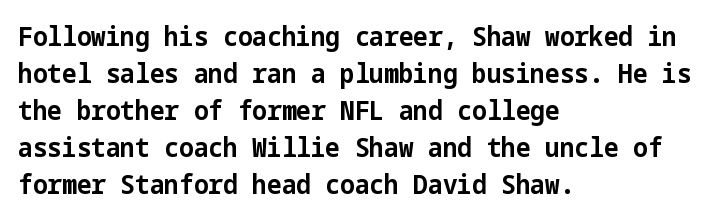
Q: Is the text bold? A: Yes.
Q: Is the text italic (slanted)? A: No, it is upright.
Q: Is the text underlined? A: No.
Q: How is the paragraph aligned? A: Left-aligned.
Q: Is the spacing between letters normal or unusually wide? A: Normal.
Q: Is the spacing between lines tight, normal or loose? A: Normal.
